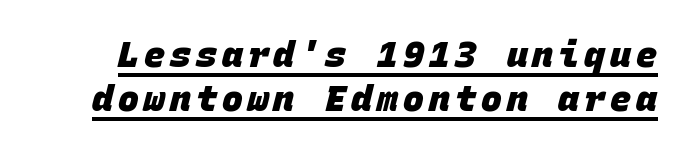
{"serif": "no", "bold": "yes", "weight": "heavy", "width": "normal", "stroke_contrast": "low", "x_height": "large", "monospaced": "yes", "underline": "yes", "line_spacing": "normal", "line_spacing_ratio": 1.26, "glyph_px": 35}
